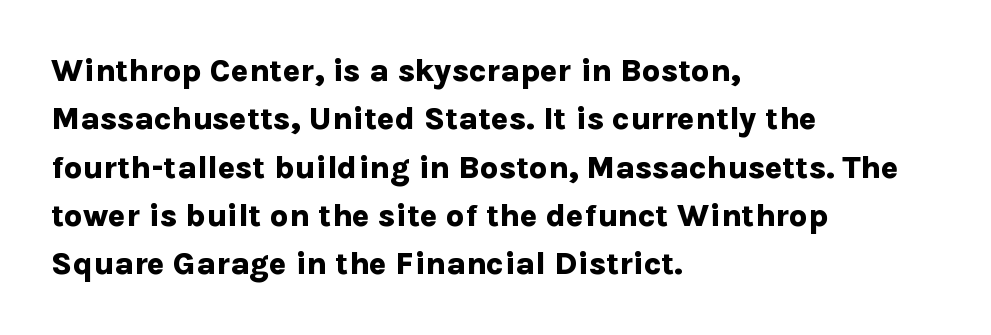
This sample keeps an unexceptional amount of space between lines. Nobody drew a line under any word here. The face used here is rendered with its standard letterfit. The font family rendered here belongs to the sans-serif group.
